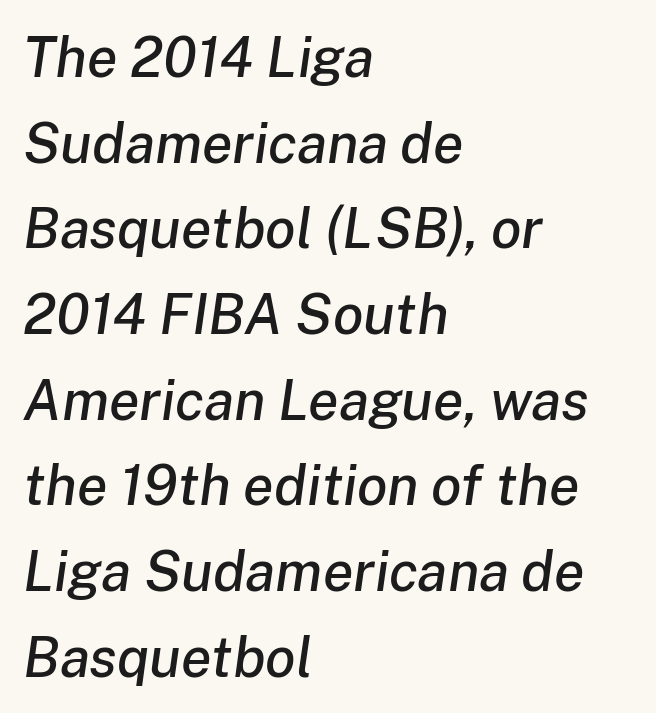
The image shows 56 px text type, italic (leaning right); set left-aligned, normal line spacing (1.53x), normal letter spacing, not underlined; low stroke contrast and a medium x-height.
